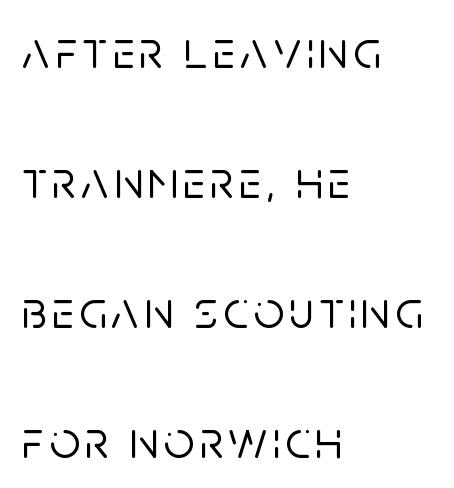
The image shows 53 px sans-serif type, upright; set left-aligned, loose line spacing (2.45x), not underlined; low stroke contrast and a large x-height.
